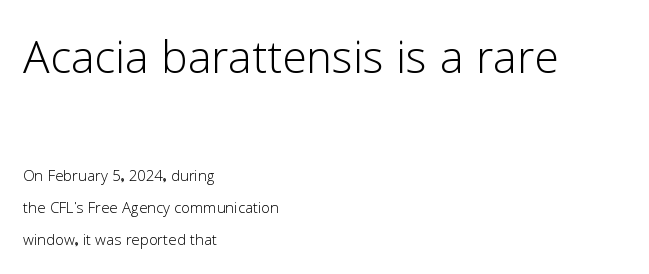
Visually, the top section dominates because its glyphs are scaled up. Nothing sits at the stroke ends, so this counts as sans-serif. Weight: in the light-to-regular range. The words here are not underlined. The setting favours the left margin, as ordinary paragraphs usually do.
